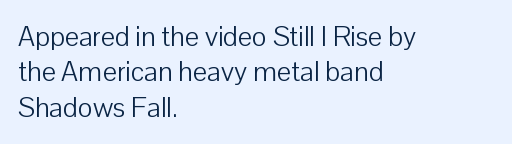
Spacing between characters is what you'd get straight out of the box. This block has exactly the height ordinary leading produces. The letterforms sit at book weight or below. Posture: upright roman. The rendering uses natural spacing where letterforms have individual widths. Quick note: underline off.
